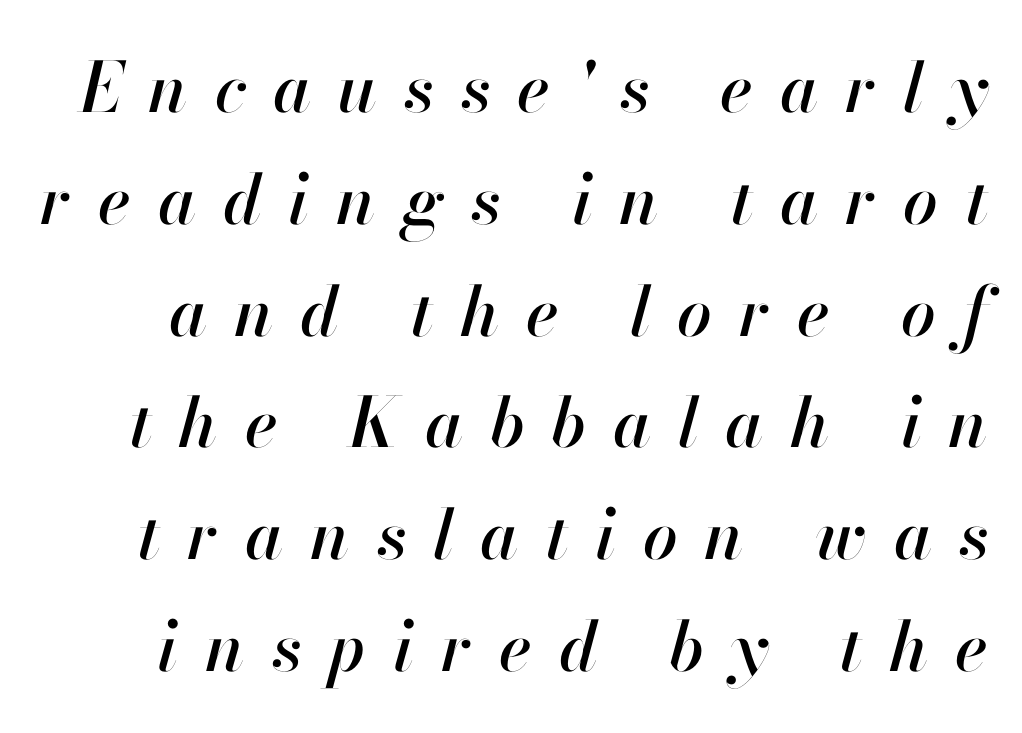
{"italic": "yes", "lean": "right", "slant_degrees": 13, "width": "normal", "stroke_contrast": "high", "x_height": "small", "monospaced": "no", "underline": "no", "line_spacing": "normal", "line_spacing_ratio": 1.62, "letter_spacing": "wide", "letter_spacing_em": 0.39, "glyph_px": 69}
